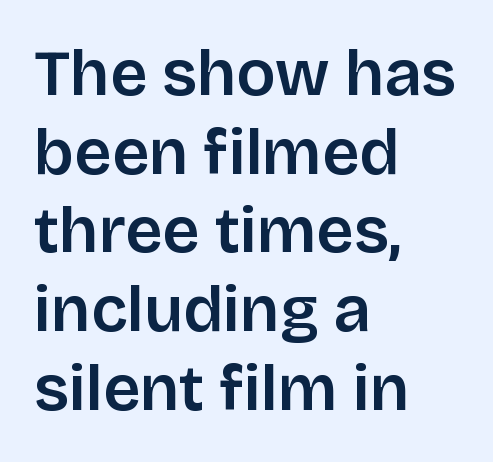
This rendering leaves character spacing at its baseline value. The compositor pushed each line to the left boundary. Note the varied advance widths — an 'i' is clearly narrower than an 'm'. The type family on display is of the sans-serif kind. Check the space under the baseline: it is left empty. This sample uses an upright cut, with every glyph sitting square on the baseline.
